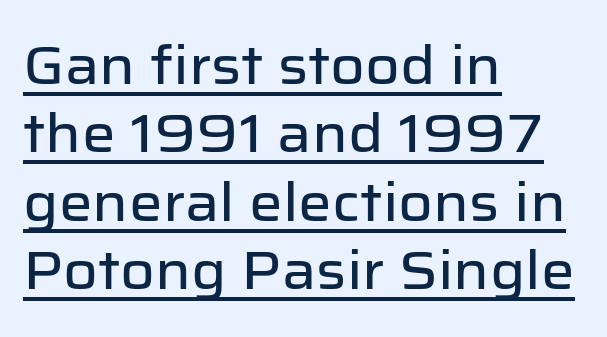
{"serif": "no", "italic": "no", "width": "normal", "stroke_contrast": "low", "x_height": "medium", "monospaced": "no", "underline": "yes", "align": "left", "line_spacing": "normal", "line_spacing_ratio": 1.29, "letter_spacing": "normal", "letter_spacing_em": 0.0, "glyph_px": 53}
